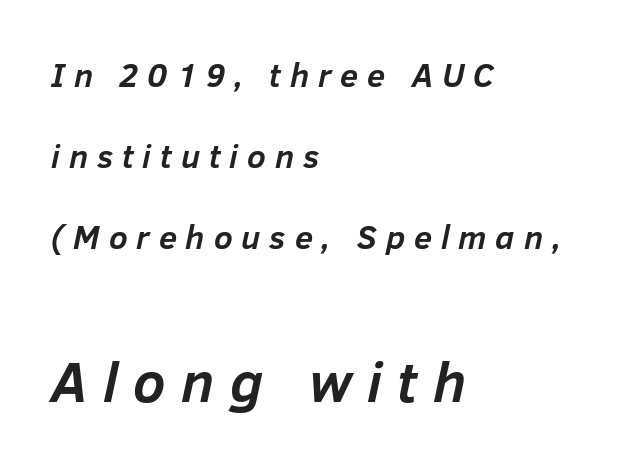
Pretty heavy lettering here — definitely bold. Successive baselines arrive slowly, with a big drop between each. The gap between lines stays unmarked. Someone cranked the tracking dial way up on this one. Block two is the big one; block one sits smaller above it.
